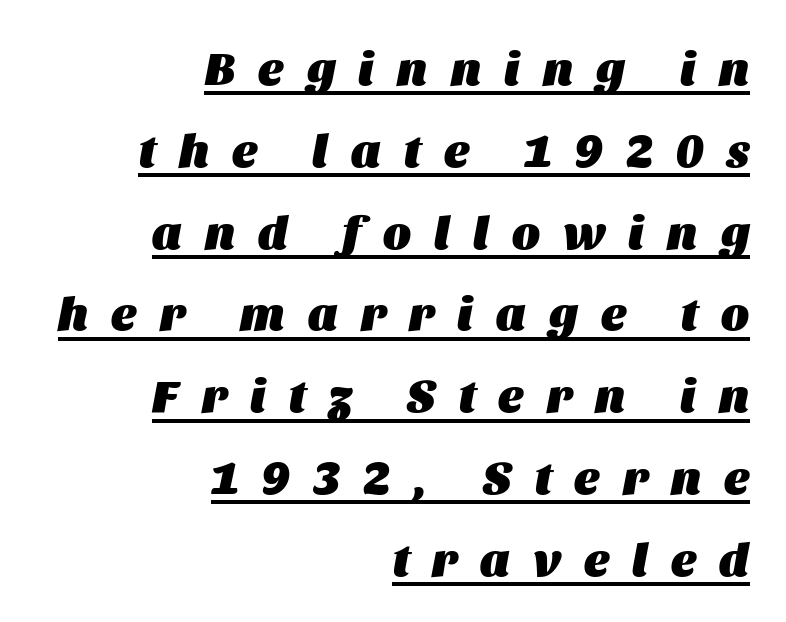
The image shows 47 px heavy type, italic (leaning right); set right-aligned, line spacing 1.74x, unusually wide letter spacing (+0.5 em), underlined; medium stroke contrast and a large x-height.
